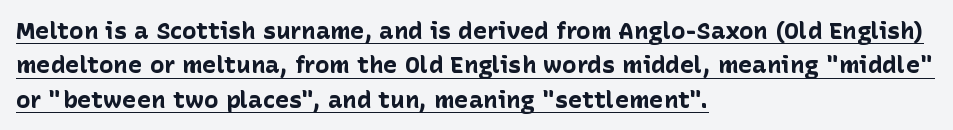
Its strokes are broad and dark, the hallmark of bold type. The typesetter has applied underlining to the passage shown. The designer left line spacing at the default. These lines are set flush left with a ragged right edge.
